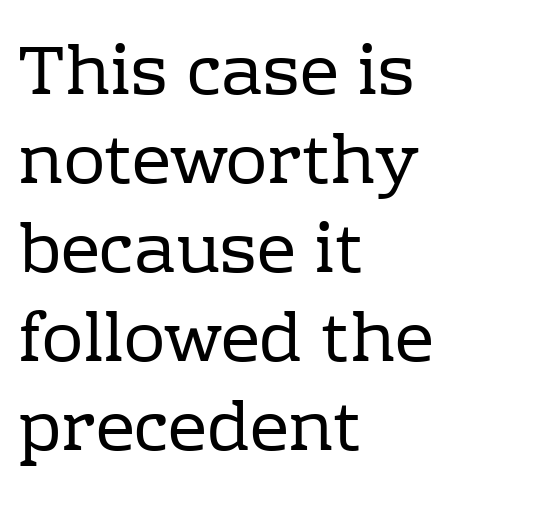
The image shows 69 px regular-weight serif type, upright; set left-aligned, normal line spacing (1.29x), normal letter spacing, not underlined; low stroke contrast and a medium x-height.
